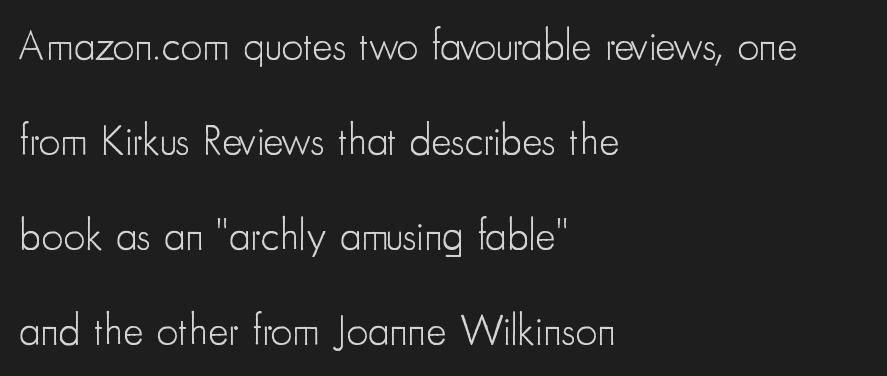
{"serif": "no", "italic": "no", "bold": "no", "weight": "light", "width": "condensed", "stroke_contrast": "low", "x_height": "small", "monospaced": "no", "underline": "no", "align": "left", "line_spacing": "loose", "line_spacing_ratio": 2.21, "letter_spacing": "normal", "letter_spacing_em": 0.0, "glyph_px": 43}
